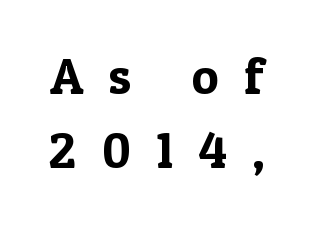
Only glyphs here, with clear space below each row. Nope, not italic — everything's standing straight. The glyphs in this specimen are seriffed. If you measured baseline to baseline, you'd find a middling distance.
